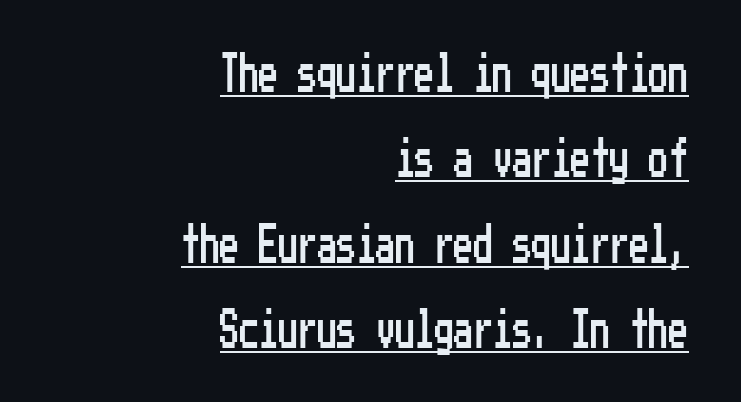
Q: Is the text italic (slanted)? A: No, it is upright.
Q: Is the typeface a serif or a sans-serif typeface? A: Sans-serif.
Q: Is the text underlined? A: Yes.
Q: How is the paragraph aligned? A: Right-aligned.
Q: Is the spacing between letters normal or unusually wide? A: Normal.
Q: Is the spacing between lines tight, normal or loose? A: Loose.
Q: Width (condensed, normal, or wide)? A: Condensed.
Q: Stroke contrast? A: Low.
Q: x-height? A: Medium.
